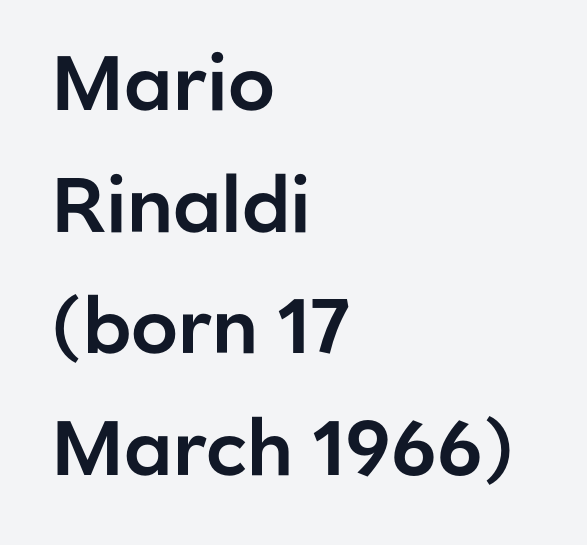
{"serif": "no", "italic": "no", "width": "normal", "stroke_contrast": "low", "x_height": "medium", "monospaced": "no", "underline": "no", "align": "left", "line_spacing": "normal", "line_spacing_ratio": 1.58, "letter_spacing": "normal", "letter_spacing_em": 0.0, "glyph_px": 77}
